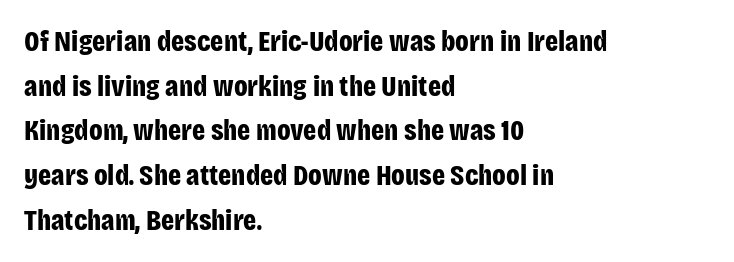
Q: Is the text bold? A: Yes.
Q: Is the text italic (slanted)? A: No, it is upright.
Q: Is the typeface a serif or a sans-serif typeface? A: Sans-serif.
Q: Is the text underlined? A: No.
Q: How is the paragraph aligned? A: Left-aligned.
Q: Is the spacing between letters normal or unusually wide? A: Normal.
Q: Is the spacing between lines tight, normal or loose? A: Normal.
Q: Width (condensed, normal, or wide)? A: Condensed.
Q: Stroke contrast? A: Low.
Q: x-height? A: Large.
Q: Monospaced? A: No.
